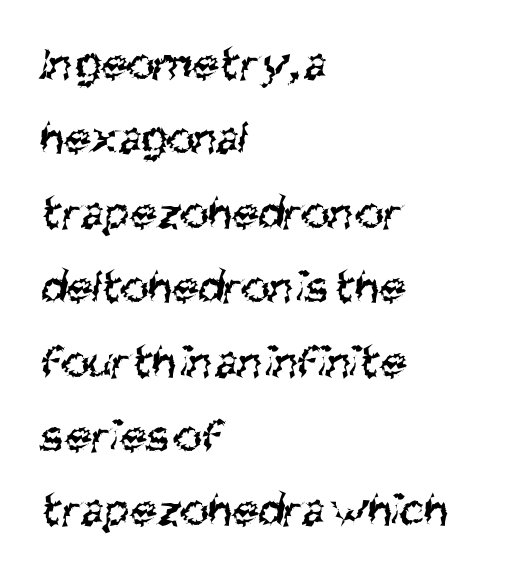
The image shows 48 px regular-weight, condensed sans-serif type; set left-aligned, normal line spacing (1.55x), normal letter spacing, not underlined; medium stroke contrast and a large x-height.
